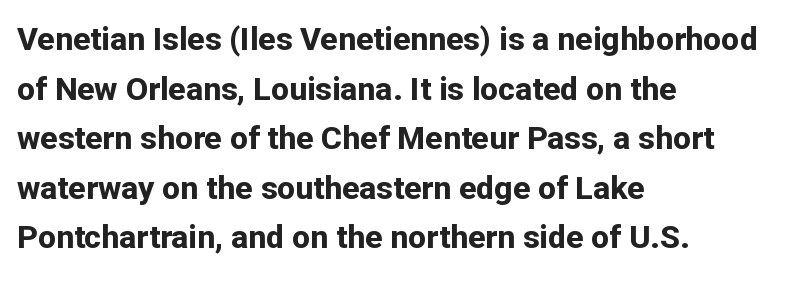
The image shows 32 px bold sans-serif type, upright; set left-aligned, normal line spacing (1.55x), normal letter spacing, not underlined; low stroke contrast and a medium x-height.
